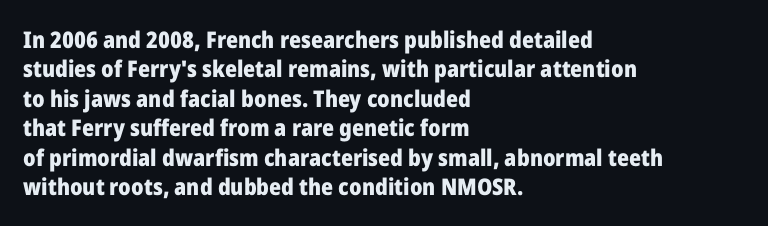
The image shows 23 px bold type, upright; set left-aligned, normal line spacing (1.28x), normal letter spacing, not underlined.
